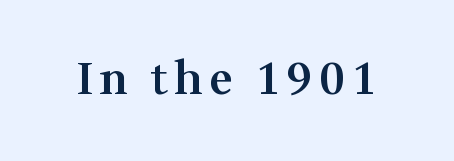
Q: Is the text bold? A: Semi-bold.
Q: Is the text italic (slanted)? A: No, it is upright.
Q: Is the typeface a serif or a sans-serif typeface? A: Serif.
Q: Is the text underlined? A: No.
Q: Width (condensed, normal, or wide)? A: Normal.
Q: Stroke contrast? A: Medium.
Q: x-height? A: Medium.
Q: Monospaced? A: No.
